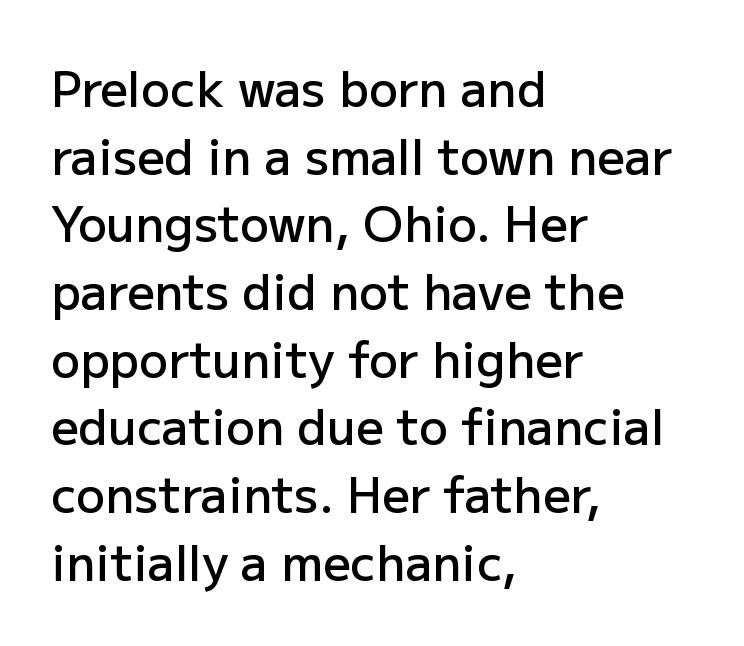
A sans-serif font was chosen for this passage. The ragged edge is on the right, which tells us the setting is flush left. Normally led — the rows are evenly, conventionally spaced. The letterforms sit shoulder to shoulder at normal distance.
